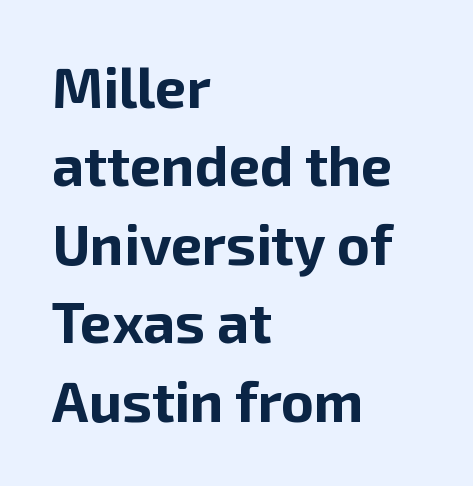
Q: Is the text bold? A: Yes.
Q: Is the text italic (slanted)? A: No, it is upright.
Q: Is the typeface a serif or a sans-serif typeface? A: Sans-serif.
Q: Is the text underlined? A: No.
Q: How is the paragraph aligned? A: Left-aligned.
Q: Is the spacing between letters normal or unusually wide? A: Normal.
Q: Is the spacing between lines tight, normal or loose? A: Normal.
Q: Width (condensed, normal, or wide)? A: Normal.
Q: Stroke contrast? A: Low.
Q: x-height? A: Medium.
Q: Monospaced? A: No.
